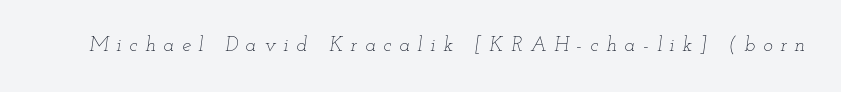
{"italic": "yes", "lean": "right", "slant_degrees": 12, "bold": "no", "underline": "no", "letter_spacing": "wide", "letter_spacing_em": 0.39, "glyph_px": 20}
